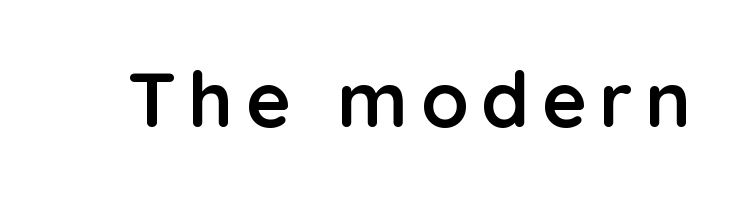
The image shows 77 px semibold sans-serif type, upright; set not underlined; low stroke contrast and a medium x-height.
